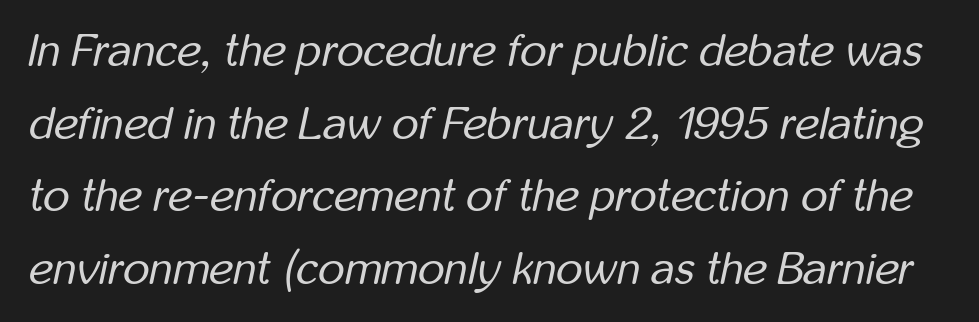
The image shows 46 px regular-weight, condensed type, italic (leaning right); set normal line spacing (1.58x), normal letter spacing, not underlined; low stroke contrast and a medium x-height.
